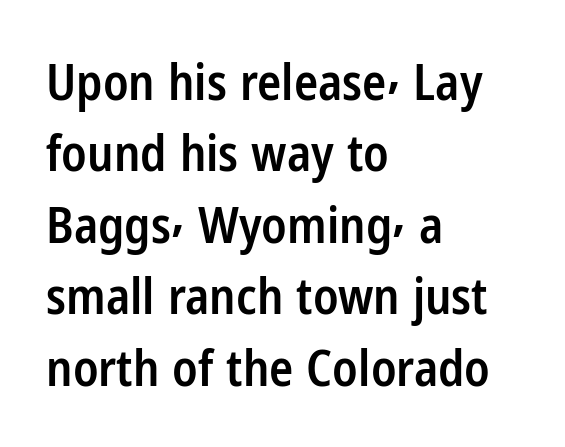
{"serif": "no", "italic": "no", "bold": "semi", "weight": "semibold", "width": "condensed", "stroke_contrast": "low", "x_height": "medium", "monospaced": "no", "underline": "no", "align": "left", "line_spacing": "normal", "line_spacing_ratio": 1.43, "letter_spacing": "normal", "letter_spacing_em": 0.0, "glyph_px": 50}
